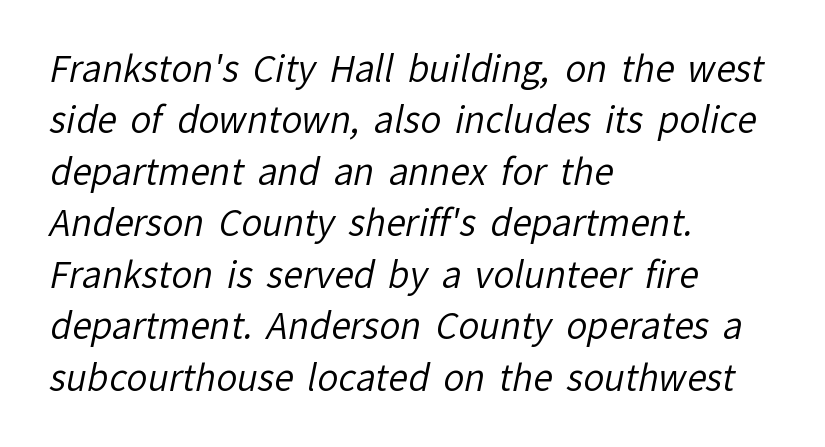
{"serif": "no", "bold": "no", "weight": "regular", "width": "normal", "stroke_contrast": "low", "x_height": "medium", "monospaced": "no", "underline": "no", "align": "left", "line_spacing": "normal", "line_spacing_ratio": 1.47, "letter_spacing": "normal", "letter_spacing_em": 0.0, "glyph_px": 35}
